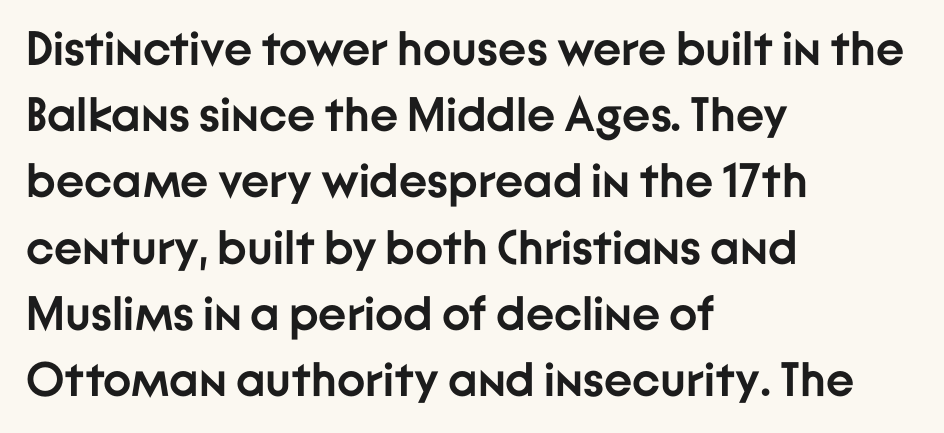
A dark, heavy texture on the line: the type is bold. Which margin do the lines hug? The left one — the right edge is uneven. Nope, not italic — everything's standing straight. This block has exactly the height ordinary leading produces.
